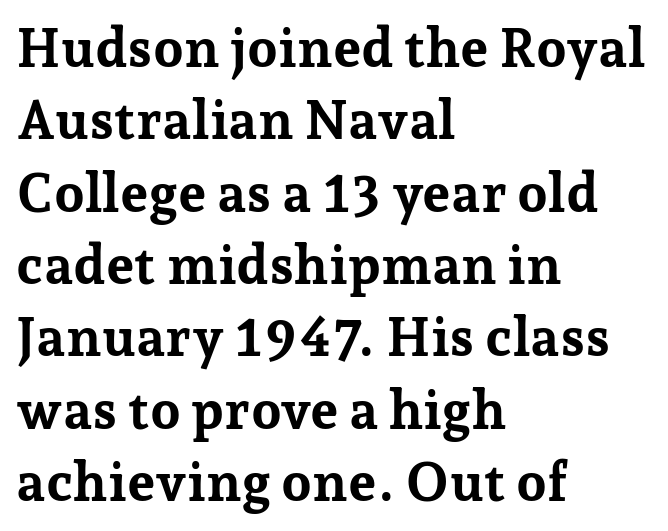
{"serif": "yes", "italic": "no", "bold": "yes", "weight": "bold", "width": "normal", "stroke_contrast": "low", "x_height": "medium", "monospaced": "no", "underline": "no", "align": "left", "line_spacing": "normal", "line_spacing_ratio": 1.34, "letter_spacing": "normal", "letter_spacing_em": 0.0, "glyph_px": 54}
